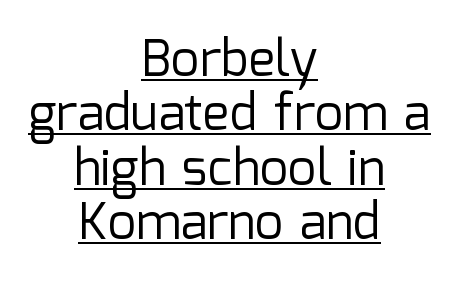
Words appear dense and cohesive because spacing is normal. You could not count columns in this text — the font is proportionally spaced. Students, observe: this is what under-led, compact text looks like. This is roman type, the default non-slanted kind. Short and long lines alike share a common midpoint. The words here are underlined.
